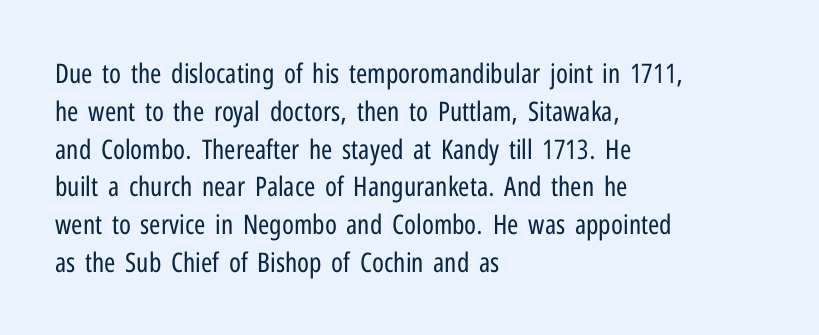
Q: Is the text bold? A: No.
Q: Is the text italic (slanted)? A: No, it is upright.
Q: Is the text underlined? A: No.
Q: How is the paragraph aligned? A: Left-aligned.
Q: Is the spacing between letters normal or unusually wide? A: Normal.
Q: Is the spacing between lines tight, normal or loose? A: Normal.
